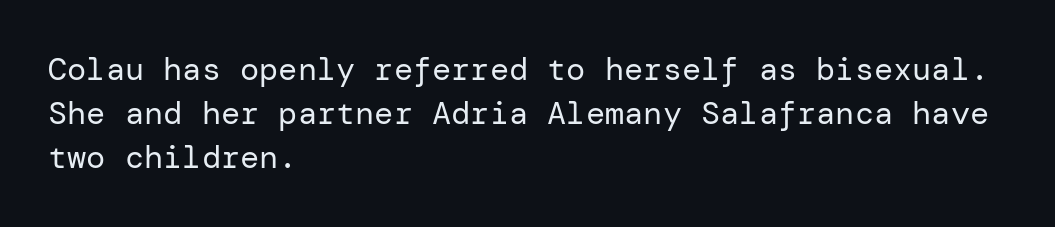
Bold? No — there's no thickening of the strokes. The ragged edge is on the right, which tells us the setting is flush left. This sample keeps an unexceptional amount of space between lines. Does the lettering tilt? It doesn't — this is upright. Students, note that the glyphs here touch the page at normal intervals.
